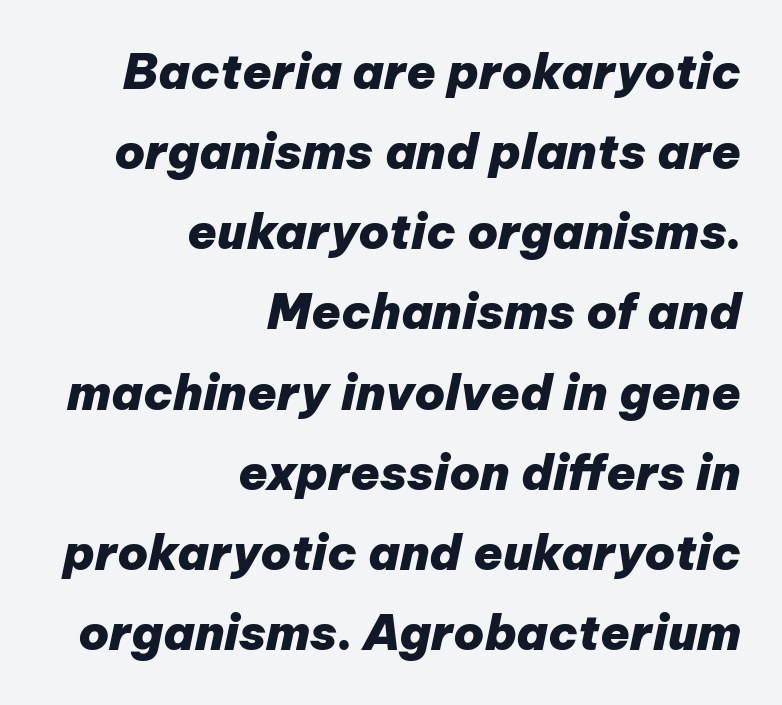
{"italic": "yes", "lean": "right", "slant_degrees": 12, "bold": "yes", "weight": "heavy", "width": "normal", "stroke_contrast": "low", "x_height": "medium", "monospaced": "no", "underline": "no", "align": "right", "line_spacing": "normal", "line_spacing_ratio": 1.67, "letter_spacing": "normal", "letter_spacing_em": 0.0, "glyph_px": 48}
